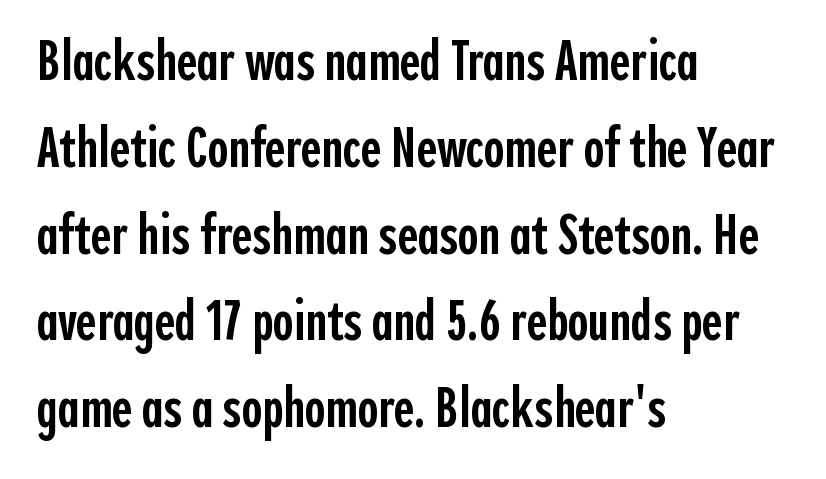
Q: Is the text bold? A: Semi-bold.
Q: Is the text italic (slanted)? A: No, it is upright.
Q: Is the typeface a serif or a sans-serif typeface? A: Sans-serif.
Q: Is the text underlined? A: No.
Q: How is the paragraph aligned? A: Left-aligned.
Q: Is the spacing between letters normal or unusually wide? A: Normal.
Q: Is the spacing between lines tight, normal or loose? A: Normal.
Q: Width (condensed, normal, or wide)? A: Condensed.
Q: x-height? A: Medium.
Q: Monospaced? A: No.
